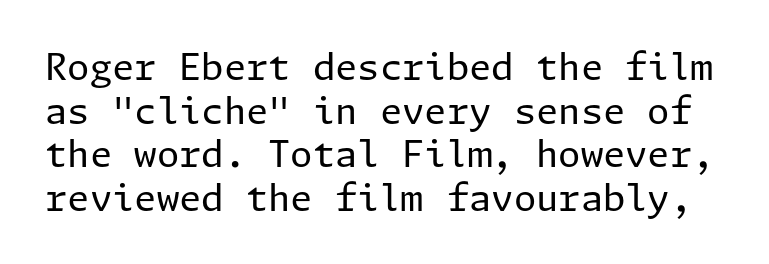
The image shows 36 px regular-weight sans-serif type, upright; set line spacing 1.21x, normal letter spacing, not underlined; low stroke contrast and a medium x-height.
